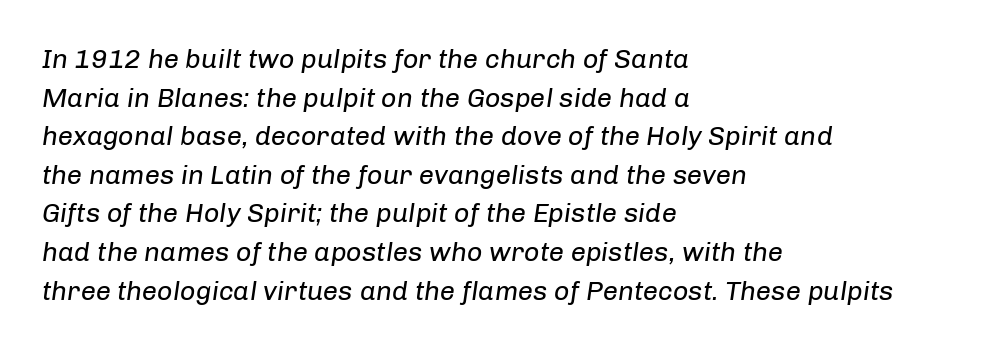
Each row of text sits above clean, open space. The whole block is typeset with a tilt. The lines are quadded left. The rendering uses a moderate line-height, typical for paragraphs.
